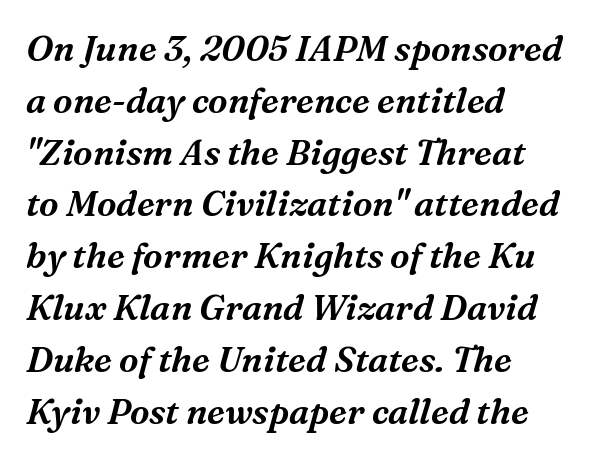
The image shows 35 px serif type, italic (leaning right); set left-aligned, normal line spacing (1.48x), normal letter spacing, not underlined; medium stroke contrast and a medium x-height.
